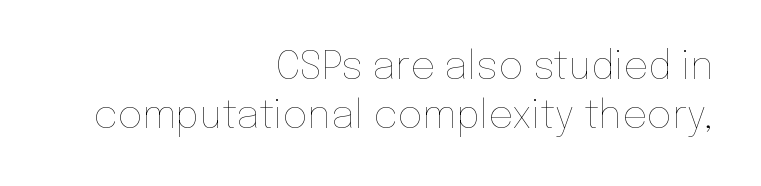
The image shows 39 px thin type, upright; set right-aligned, normal line spacing (1.25x), normal letter spacing, not underlined; low stroke contrast and a medium x-height.
